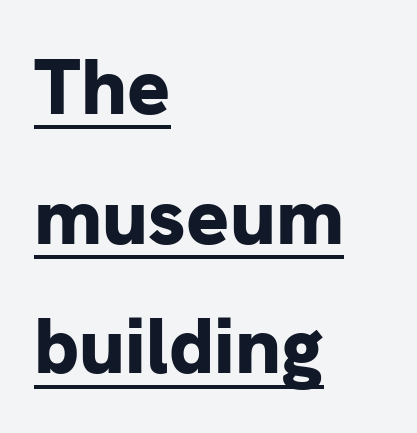
The image shows 80 px bold sans-serif type, upright; set left-aligned, normal line spacing (1.62x), normal letter spacing, underlined; low stroke contrast and a medium x-height.
